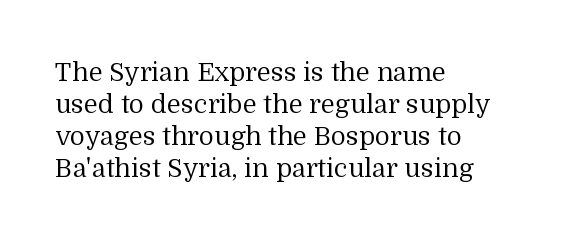
Q: Is the text bold? A: No.
Q: Is the text italic (slanted)? A: No, it is upright.
Q: Is the text underlined? A: No.
Q: How is the paragraph aligned? A: Left-aligned.
Q: Is the spacing between letters normal or unusually wide? A: Normal.
